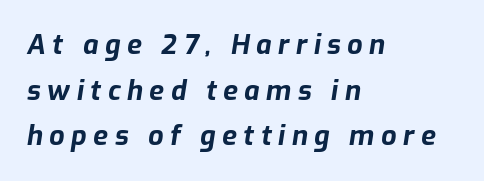
These lines were composed using italics. Type without underlining. Characters follow at a spacing far wider than the type designer built in. Each glyph is drawn with heavy, bold strokes. A typesetter would call this leading conventional body-copy spacing. The passage is arranged the way most books set body copy — flush left.
